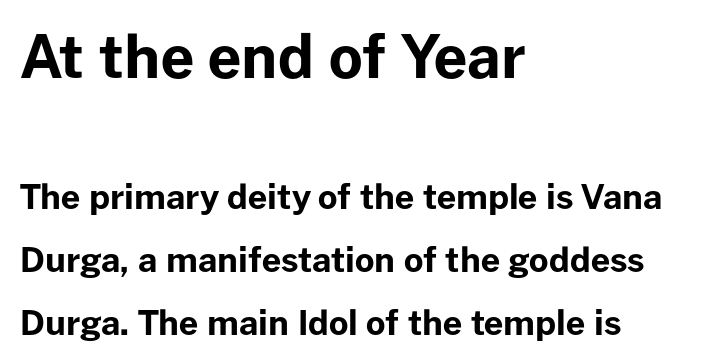
The image shows 59 px bold sans-serif type, upright; set left-aligned, line spacing 1.85x, normal letter spacing, not underlined; the first (top) block is 1.74x larger; low stroke contrast and a medium x-height.
